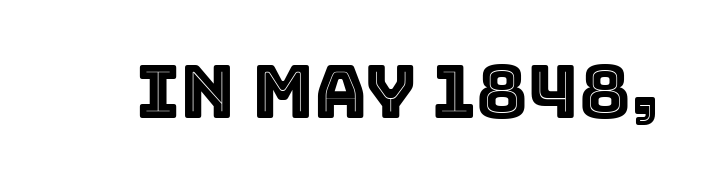
The image shows 73 px text type, upright; set normal letter spacing, not underlined; a large x-height.
